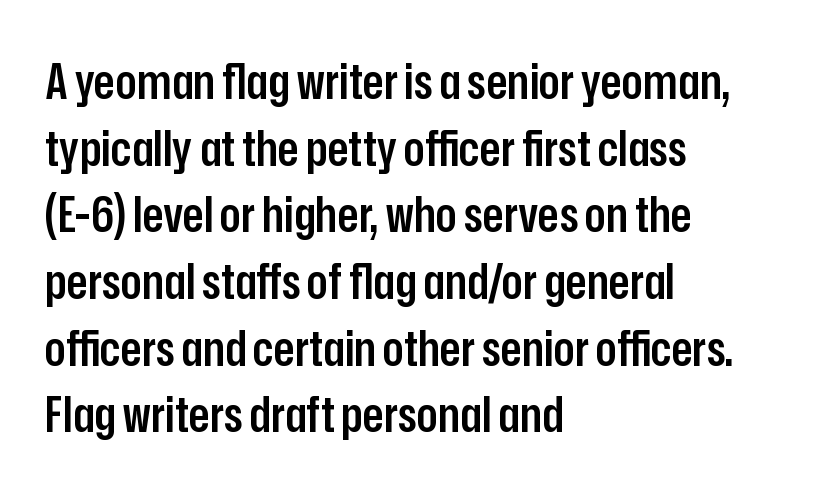
Short and long lines alike share a common starting point at left. The block of text has a typical density, with ordinary space between rows. The strip under each line holds only bare page. Is this a fixed-width face? No — the glyphs have proportional, varying widths. Regarding serifs, this sample does without them. It's the straight-up-and-down kind of type.
